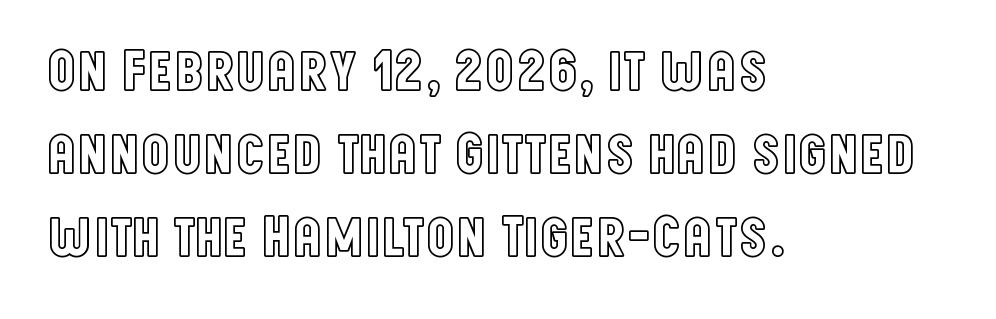
{"italic": "no", "width": "condensed", "x_height": "large", "monospaced": "no", "underline": "no", "align": "left", "line_spacing": "normal", "line_spacing_ratio": 1.43, "letter_spacing": "normal", "letter_spacing_em": 0.0, "glyph_px": 58}
